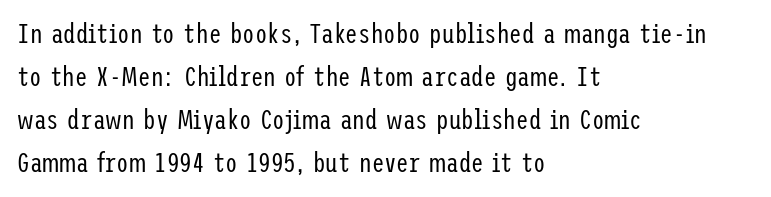
Note: no serifs on the glyphs. Weight class: somewhere from thin through regular. Nobody drew a line under any word here. Notice how descenders clear the ascenders below comfortably — that's standard leading. Compared with a centered layout, this one pins lines to the left instead. The rendering keeps characters at their native spacing.
